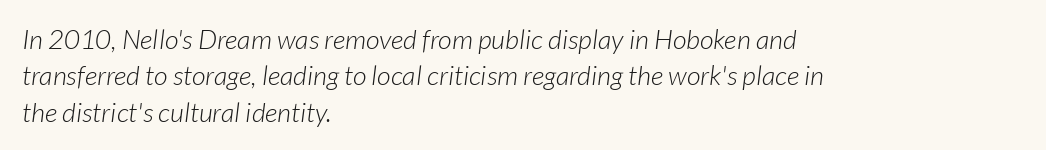
The rows are spaced the way most documents space them. The cut favours lightness, reaching ordinary text weight at its darkest. Observe the lean: these are italic letterforms. There is no visible air inserted between adjacent glyphs. Beneath every word, the page is bare. Each line starts at the same left margin while the right side varies.
